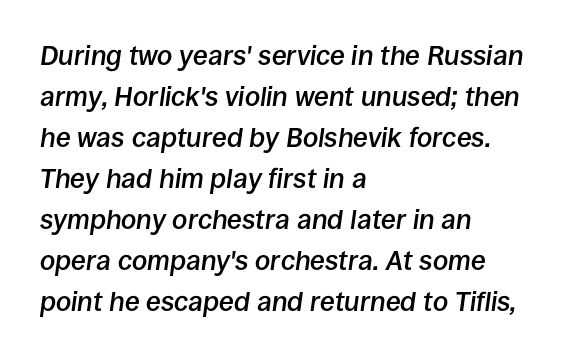
{"italic": "yes", "lean": "right", "slant_degrees": 8, "bold": "semi", "underline": "no", "align": "left", "line_spacing": "normal", "line_spacing_ratio": 1.52, "letter_spacing": "normal", "letter_spacing_em": 0.0, "glyph_px": 27}
